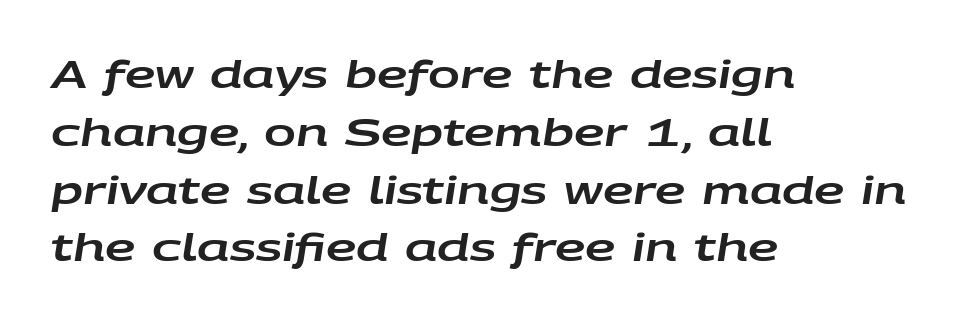
{"italic": "yes", "lean": "right", "slant_degrees": 9, "width": "wide", "stroke_contrast": "low", "x_height": "large", "monospaced": "no", "underline": "no", "align": "left", "line_spacing": "normal", "line_spacing_ratio": 1.52, "letter_spacing": "normal", "letter_spacing_em": 0.0, "glyph_px": 38}
